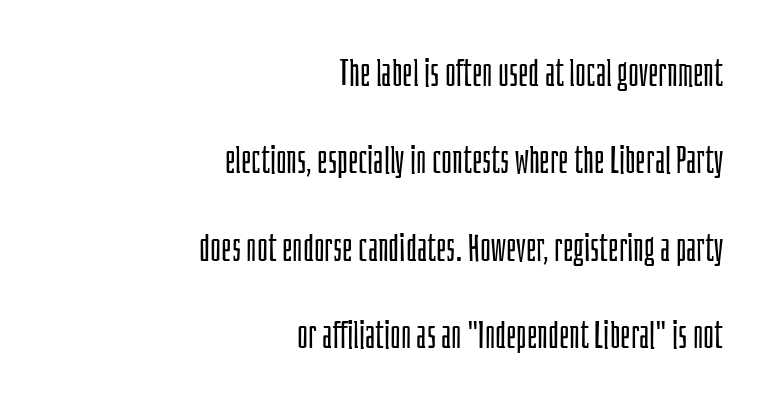
{"serif": "no", "italic": "no", "bold": "no", "weight": "light", "width": "condensed", "stroke_contrast": "low", "x_height": "large", "monospaced": "no", "underline": "no", "align": "right", "line_spacing": "loose", "line_spacing_ratio": 2.36, "letter_spacing": "normal", "letter_spacing_em": 0.0, "glyph_px": 37}
